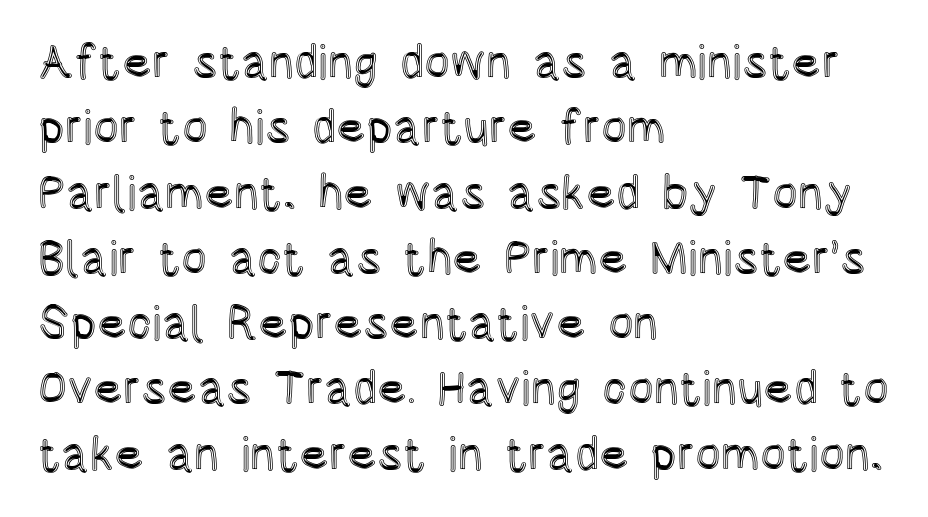
The image shows 48 px condensed type, upright; set left-aligned, normal line spacing (1.36x), normal letter spacing, not underlined; a large x-height.
